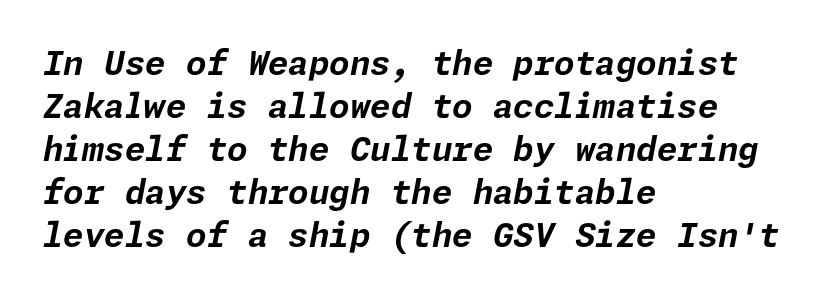
Q: Is the text bold? A: Yes.
Q: Is the text italic (slanted)? A: Yes, it leans right by about 11 degrees.
Q: Is the text underlined? A: No.
Q: How is the paragraph aligned? A: Left-aligned.
Q: Is the spacing between letters normal or unusually wide? A: Normal.
Q: Is the spacing between lines tight, normal or loose? A: Normal.
Q: Width (condensed, normal, or wide)? A: Normal.
Q: Stroke contrast? A: Low.
Q: x-height? A: Medium.
